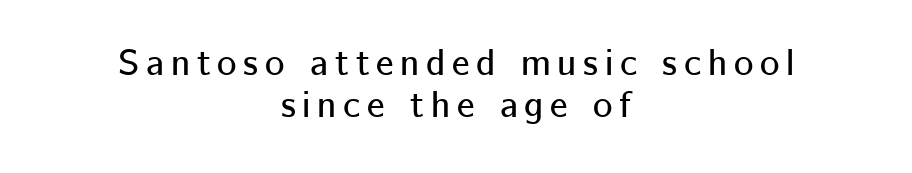
{"serif": "no", "italic": "no", "width": "normal", "stroke_contrast": "low", "x_height": "medium", "monospaced": "no", "underline": "no", "align": "center", "line_spacing": "tight", "line_spacing_ratio": 1.14, "glyph_px": 37}
